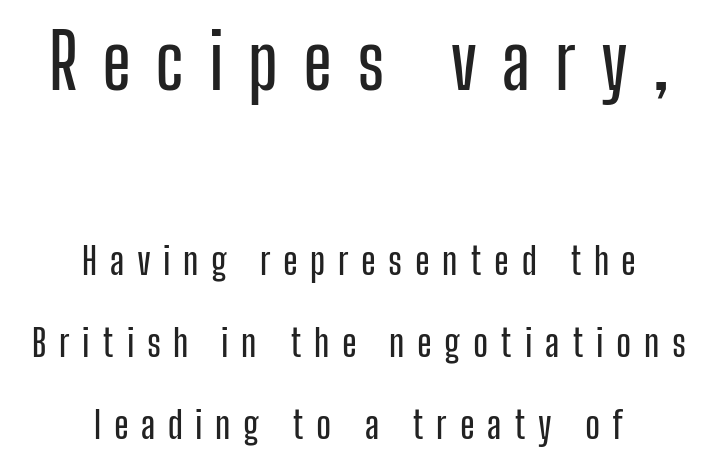
Spacing verdict: proportional, widths tailored to each character. The rag falls on both sides of this text block equally. Glyph-to-glyph distance is far greater than everyday printed text. Regarding leading, the lines here are spaced well apart. The face used here is a sans, in the tradition of grotesques and geometrics. This rendering features lettering with no underline.
